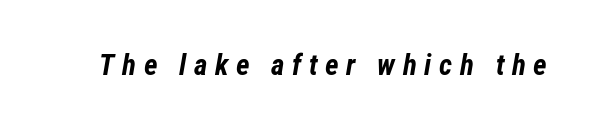
Plenty of ink on the page — the face is bold. Any mark beneath the type? The region is blank. Caption: expanded tracking, letters set apart. The axis of the letterforms is tilted away from vertical. A typesetter would call this proportional, since set widths differ per character.
